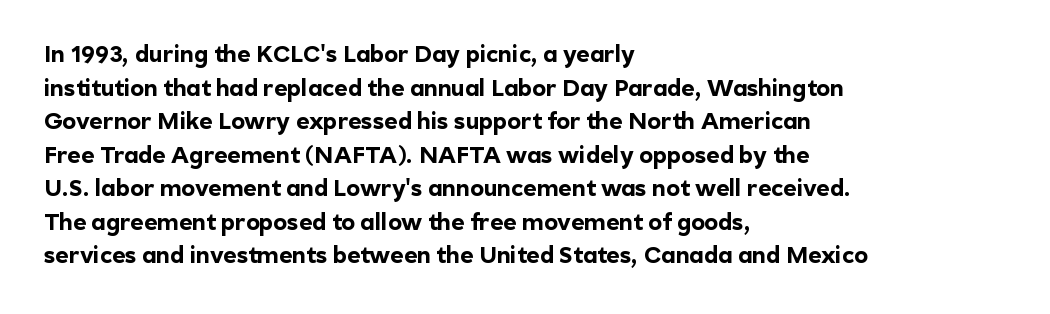
Q: Is the text bold? A: Yes.
Q: Is the text italic (slanted)? A: No, it is upright.
Q: Is the text underlined? A: No.
Q: How is the paragraph aligned? A: Left-aligned.
Q: Is the spacing between letters normal or unusually wide? A: Normal.
Q: Is the spacing between lines tight, normal or loose? A: Normal.
